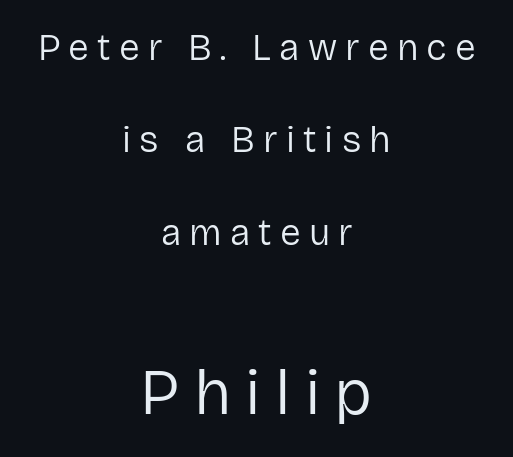
Q: Is the text bold? A: No.
Q: Is the text italic (slanted)? A: No, it is upright.
Q: Is the typeface a serif or a sans-serif typeface? A: Sans-serif.
Q: Is the text underlined? A: No.
Q: How is the paragraph aligned? A: Centered.
Q: Is the spacing between letters normal or unusually wide? A: Unusually wide.
Q: Is the spacing between lines tight, normal or loose? A: Loose.
Q: Which block of text is set in a larger size, the first (top) or the second (bottom)? A: The second (bottom) one.
Q: Width (condensed, normal, or wide)? A: Normal.
Q: Stroke contrast? A: Low.
Q: x-height? A: Medium.
Q: Monospaced? A: No.
